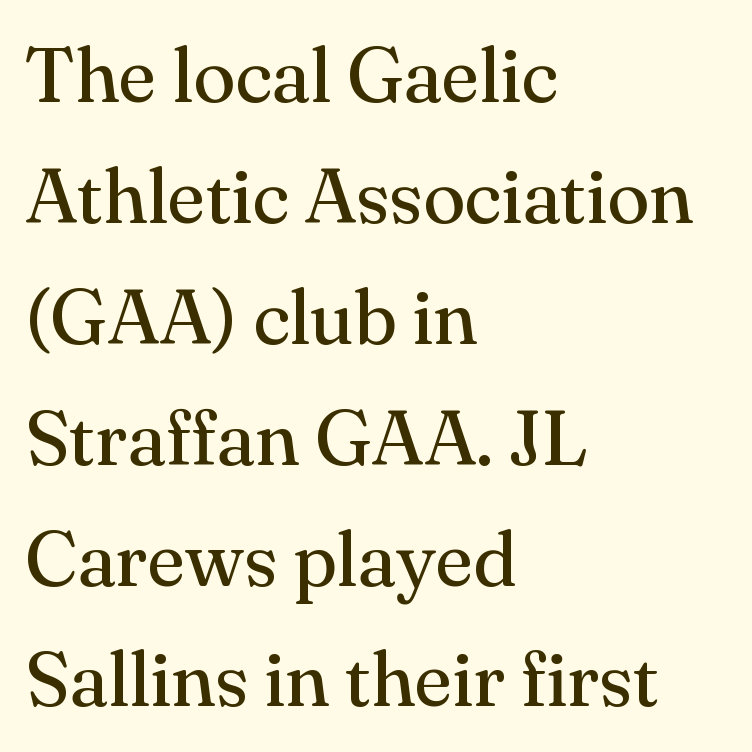
{"serif": "yes", "italic": "no", "bold": "no", "weight": "regular", "width": "normal", "stroke_contrast": "medium", "x_height": "small", "monospaced": "no", "underline": "no", "align": "left", "line_spacing": "normal", "line_spacing_ratio": 1.55, "letter_spacing": "normal", "letter_spacing_em": 0.0, "glyph_px": 78}
